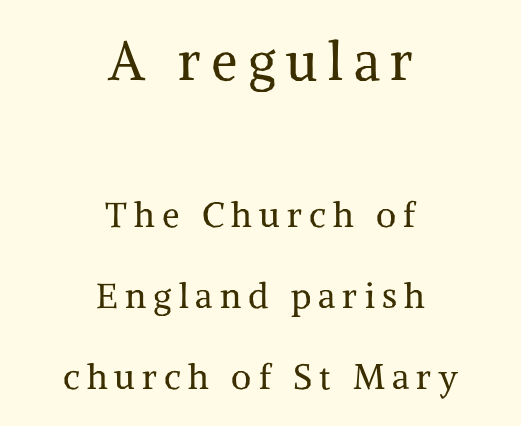
Q: Is the text bold? A: No.
Q: Is the text italic (slanted)? A: No, it is upright.
Q: Is the typeface a serif or a sans-serif typeface? A: Serif.
Q: Is the text underlined? A: No.
Q: How is the paragraph aligned? A: Centered.
Q: Is the spacing between letters normal or unusually wide? A: Unusually wide.
Q: Is the spacing between lines tight, normal or loose? A: Loose.
Q: Which block of text is set in a larger size, the first (top) or the second (bottom)? A: The first (top) one.
Q: Width (condensed, normal, or wide)? A: Normal.
Q: Stroke contrast? A: Medium.
Q: x-height? A: Medium.
Q: Monospaced? A: No.
